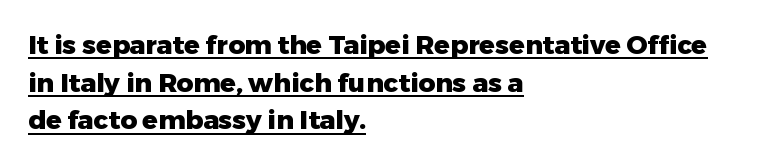
Q: Is the text bold? A: Yes.
Q: Is the text italic (slanted)? A: No, it is upright.
Q: Is the text underlined? A: Yes.
Q: How is the paragraph aligned? A: Left-aligned.
Q: Is the spacing between letters normal or unusually wide? A: Normal.
Q: Is the spacing between lines tight, normal or loose? A: Normal.
